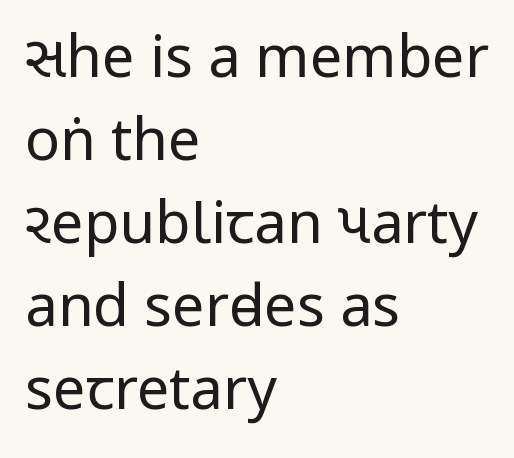
Q: Is the text bold? A: No.
Q: Is the text italic (slanted)? A: No, it is upright.
Q: Is the typeface a serif or a sans-serif typeface? A: Sans-serif.
Q: Is the text underlined? A: No.
Q: How is the paragraph aligned? A: Left-aligned.
Q: Is the spacing between letters normal or unusually wide? A: Normal.
Q: Is the spacing between lines tight, normal or loose? A: Normal.
Q: Width (condensed, normal, or wide)? A: Condensed.
Q: Stroke contrast? A: Low.
Q: x-height? A: Large.
Q: Monospaced? A: No.
